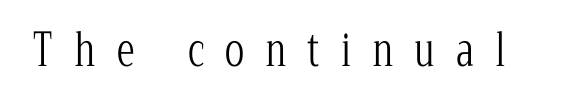
{"serif": "yes", "italic": "no", "bold": "no", "weight": "light", "width": "condensed", "stroke_contrast": "low", "x_height": "medium", "monospaced": "no", "underline": "no", "letter_spacing": "wide", "letter_spacing_em": 0.47, "glyph_px": 45}
